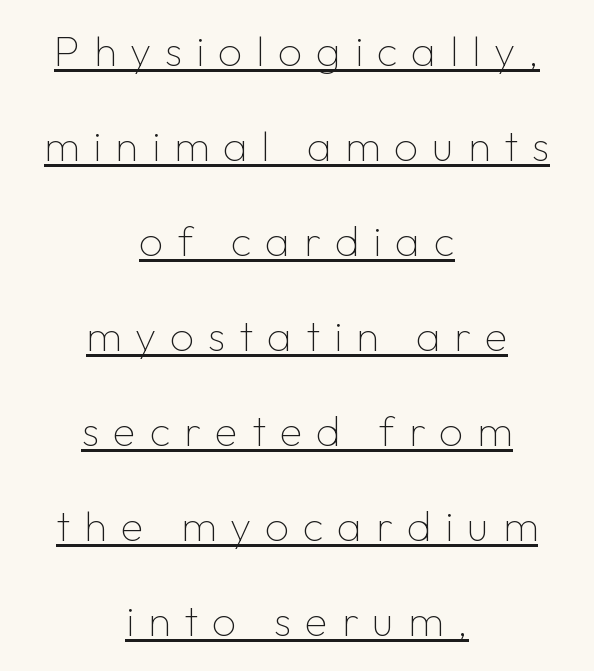
Q: Is the text bold? A: No.
Q: Is the text italic (slanted)? A: No, it is upright.
Q: Is the typeface a serif or a sans-serif typeface? A: Sans-serif.
Q: Is the text underlined? A: Yes.
Q: How is the paragraph aligned? A: Centered.
Q: Is the spacing between letters normal or unusually wide? A: Unusually wide.
Q: Is the spacing between lines tight, normal or loose? A: Loose.
Q: Width (condensed, normal, or wide)? A: Normal.
Q: Stroke contrast? A: Low.
Q: x-height? A: Medium.
Q: Monospaced? A: No.
